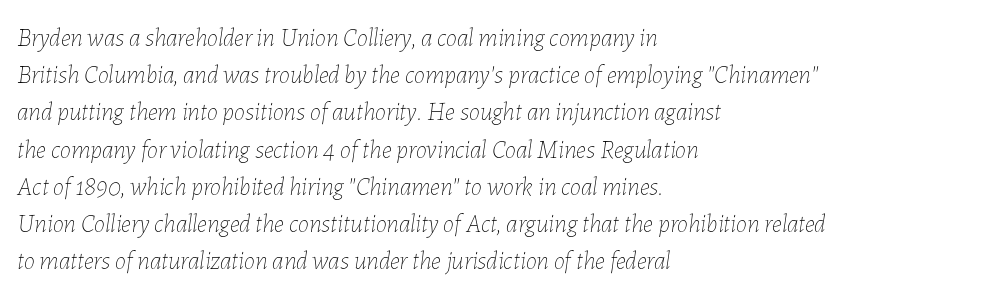
Q: Is the text bold? A: No.
Q: Is the text italic (slanted)? A: Yes, it leans right by about 7 degrees.
Q: Is the text underlined? A: No.
Q: How is the paragraph aligned? A: Left-aligned.
Q: Is the spacing between letters normal or unusually wide? A: Normal.
Q: Is the spacing between lines tight, normal or loose? A: Normal.
